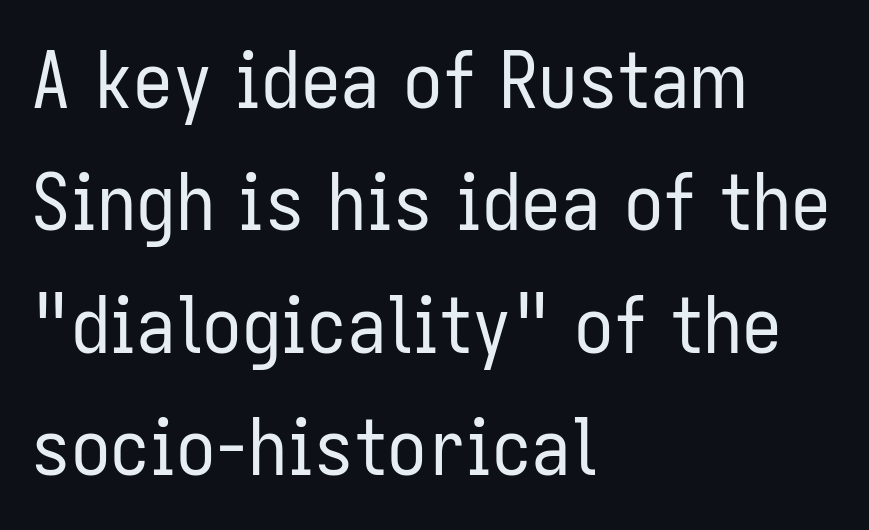
{"serif": "no", "italic": "no", "bold": "no", "weight": "regular", "width": "condensed", "stroke_contrast": "low", "x_height": "medium", "monospaced": "no", "underline": "no", "align": "left", "line_spacing": "normal", "line_spacing_ratio": 1.55, "letter_spacing": "normal", "letter_spacing_em": 0.0, "glyph_px": 79}
